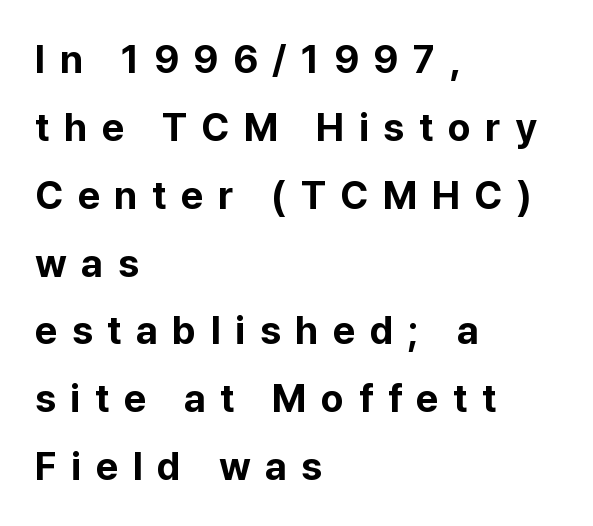
On the weight axis this lands at bold, roughly 700. The face used here is rendered with a markedly widened letterfit. A classic flush-left, rag-right setting is used for this passage. Observe the absence of serifs on each vertical stroke in this sample. The lettering holds an erect, upright posture throughout. Descender tails drop into unmarked territory.
